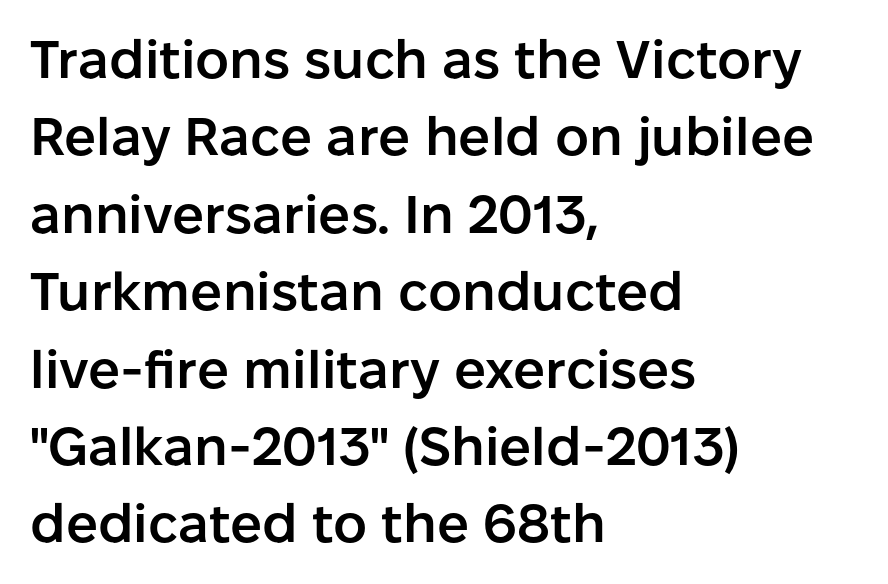
The image shows 53 px semibold sans-serif type, upright; set left-aligned, normal line spacing (1.46x), normal letter spacing, not underlined; low stroke contrast and a medium x-height.
